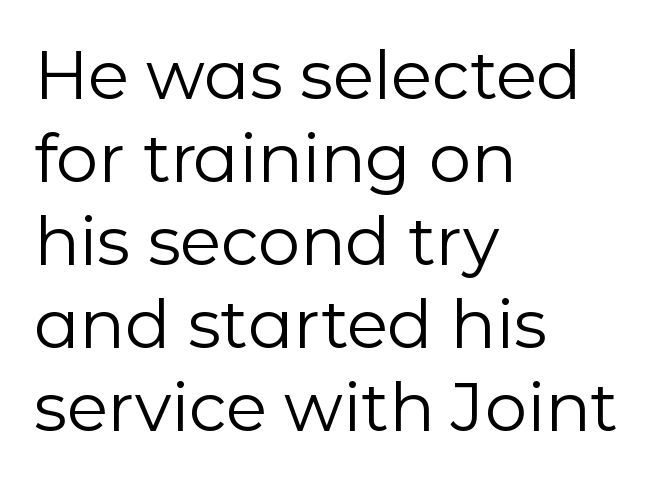
Serif or sans? Sans — the stroke terminals are bare. The rendering uses natural spacing where letterforms have individual widths. Stem width sits at or under what a default text font uses. If you drew a ruler down the left edge, every line would touch it. When letters stand straight like this, we call the style roman or upright. Descenders are the only things crossing below the line.
